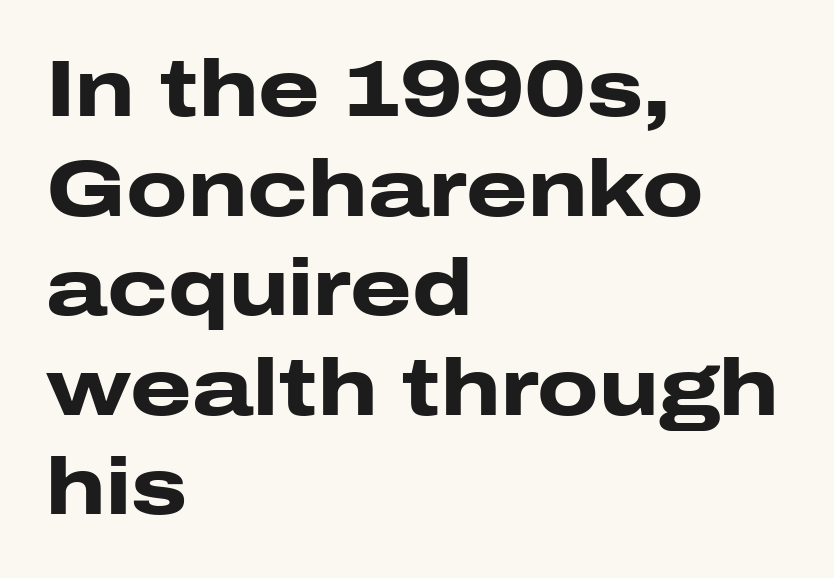
{"serif": "no", "italic": "no", "bold": "yes", "weight": "heavy", "width": "wide", "stroke_contrast": "low", "x_height": "medium", "monospaced": "no", "underline": "no", "align": "left", "line_spacing": "normal", "line_spacing_ratio": 1.26, "letter_spacing": "normal", "letter_spacing_em": 0.0, "glyph_px": 79}
